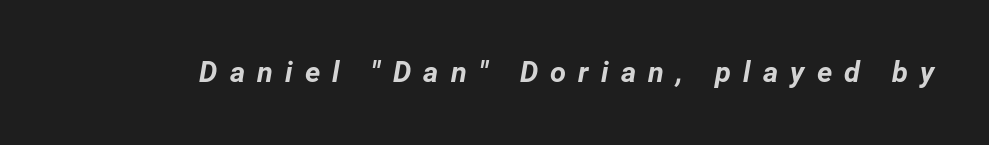
The image shows 29 px bold type, italic (leaning right); set unusually wide letter spacing (+0.42 em), not underlined; low stroke contrast and a medium x-height.
